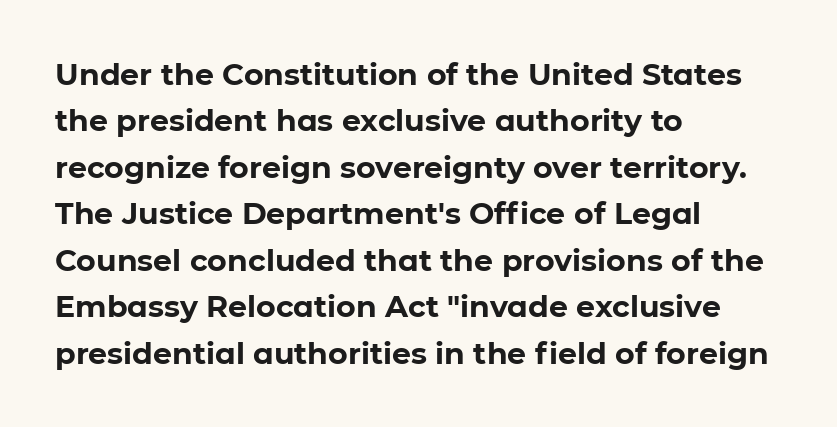
Underline: absent. Heavy, bold letterforms. The text was rendered using a sans face with plain stroke endings. The gaps between neighbouring characters are ordinary and unremarkable. The face used here is proportionally spaced, like ordinary book or web type. Ascenders rise straight up at ninety degrees.
